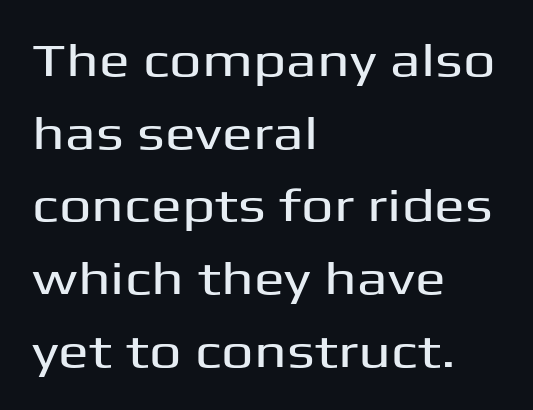
Each word holds together tightly as a unit, with standard inter-letter gaps. Ordinary non-slanted type is in use. The specimen omits any rule beneath the text block's lines. These lines are rendered in a variable-pitch font. Reading down the block, your eye returns to a fixed left position each line. The characters display no serif detailing; their extremities are plain.
